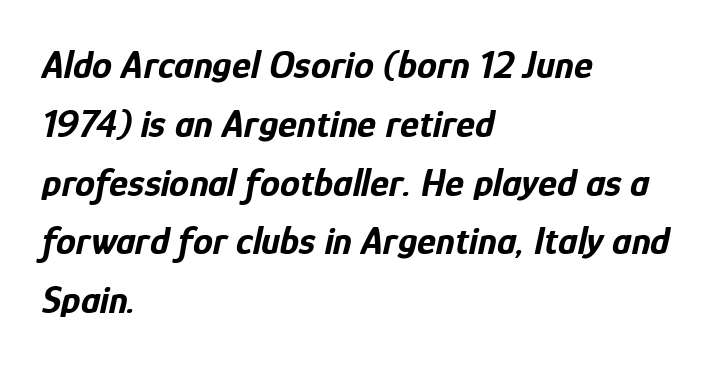
Descenders hang freely into open space. Summary of weight: heavy, a full bold. These lines were composed using italics. One glance says typical: line gaps are just what's usual. Each letter keeps its own natural width here, so spacing adapts to shape.
